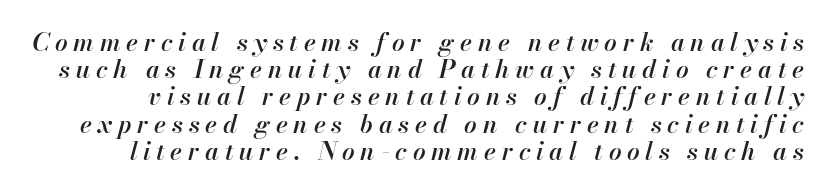
The image shows 25 px text type, italic (leaning right); set tight line spacing (1.09x), unusually wide letter spacing (+0.23 em), not underlined.
